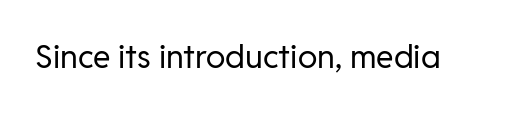
Q: Is the text bold? A: No.
Q: Is the text italic (slanted)? A: No, it is upright.
Q: Is the typeface a serif or a sans-serif typeface? A: Sans-serif.
Q: Is the text underlined? A: No.
Q: Is the spacing between letters normal or unusually wide? A: Normal.
Q: Width (condensed, normal, or wide)? A: Normal.
Q: Stroke contrast? A: Low.
Q: x-height? A: Medium.
Q: Monospaced? A: No.
